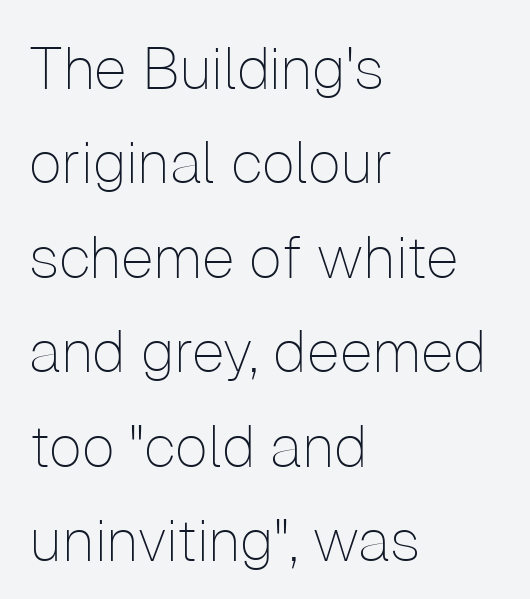
The image shows 59 px thin sans-serif type, upright; set left-aligned, normal line spacing (1.6x), normal letter spacing, not underlined; low stroke contrast and a medium x-height.
